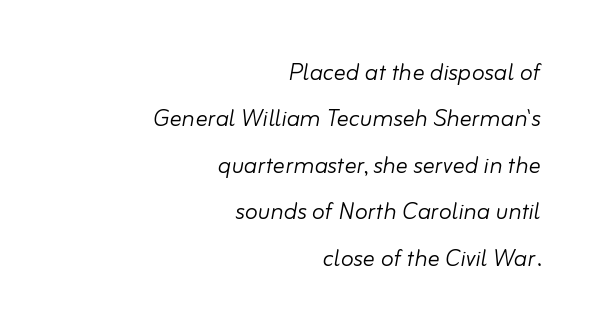
Q: Is the text bold? A: No.
Q: Is the text italic (slanted)? A: Yes, it leans right by about 10 degrees.
Q: Is the text underlined? A: No.
Q: How is the paragraph aligned? A: Right-aligned.
Q: Is the spacing between letters normal or unusually wide? A: Normal.
Q: Is the spacing between lines tight, normal or loose? A: Normal.
Q: Width (condensed, normal, or wide)? A: Normal.
Q: Stroke contrast? A: Low.
Q: x-height? A: Small.
Q: Monospaced? A: No.
